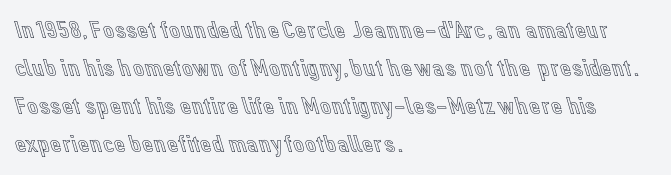
Q: Is the text italic (slanted)? A: Yes.
Q: Is the text underlined? A: No.
Q: How is the paragraph aligned? A: Left-aligned.
Q: Is the spacing between letters normal or unusually wide? A: Normal.
Q: Is the spacing between lines tight, normal or loose? A: Normal.
